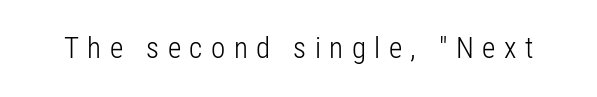
{"serif": "no", "italic": "no", "bold": "no", "weight": "light", "width": "condensed", "stroke_contrast": "low", "x_height": "medium", "monospaced": "no", "underline": "no", "letter_spacing": "wide", "letter_spacing_em": 0.29, "glyph_px": 29}
